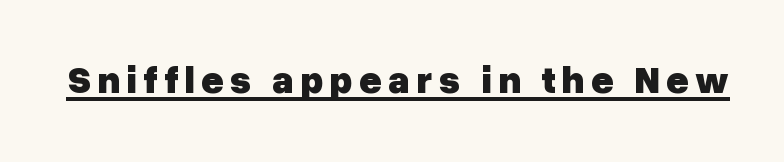
{"serif": "no", "italic": "no", "bold": "yes", "weight": "heavy", "width": "normal", "stroke_contrast": "low", "x_height": "medium", "monospaced": "no", "underline": "yes", "glyph_px": 38}
